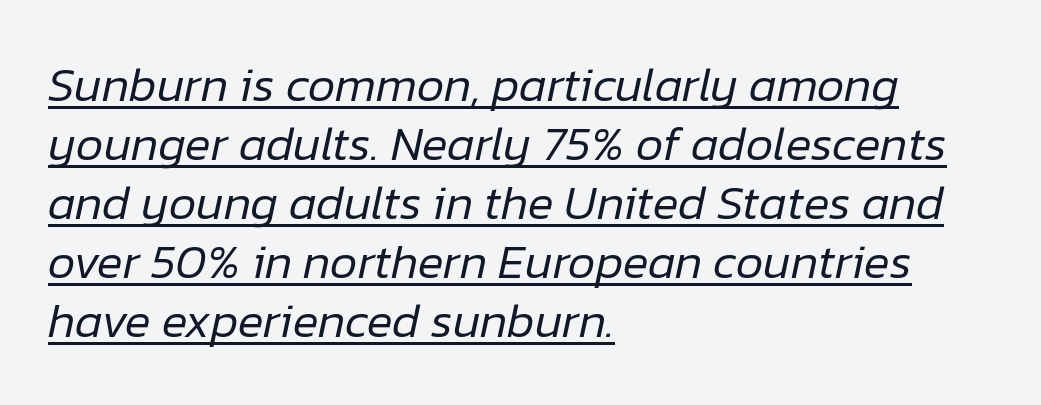
{"italic": "yes", "lean": "right", "slant_degrees": 12, "bold": "no", "weight": "regular", "width": "normal", "stroke_contrast": "low", "x_height": "medium", "monospaced": "no", "underline": "yes", "align": "left", "line_spacing_ratio": 1.23, "letter_spacing": "normal", "letter_spacing_em": 0.0, "glyph_px": 48}
